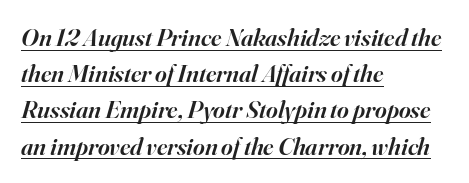
Q: Is the text bold? A: Semi-bold.
Q: Is the text italic (slanted)? A: Yes, it leans right by about 16 degrees.
Q: Is the text underlined? A: Yes.
Q: How is the paragraph aligned? A: Left-aligned.
Q: Is the spacing between letters normal or unusually wide? A: Normal.
Q: Is the spacing between lines tight, normal or loose? A: Normal.
